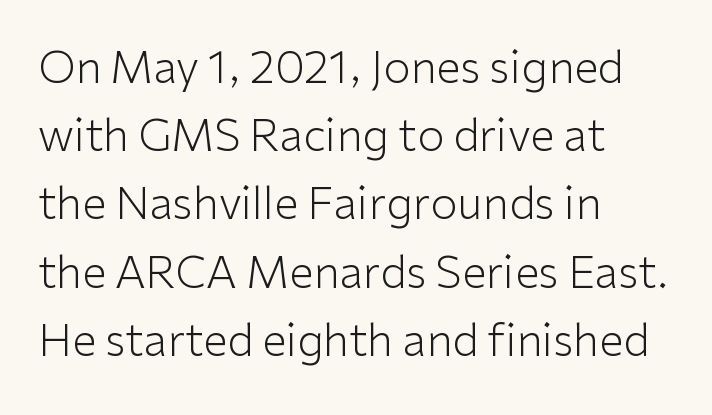
The image shows 44 px light sans-serif type, upright; set left-aligned, normal line spacing (1.55x), normal letter spacing, not underlined; low stroke contrast and a medium x-height.
